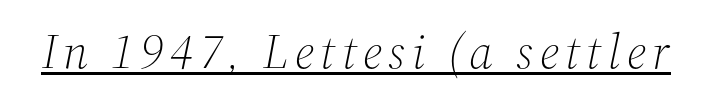
{"serif": "yes", "italic": "yes", "lean": "right", "slant_degrees": 12, "bold": "no", "weight": "light", "width": "normal", "stroke_contrast": "medium", "x_height": "medium", "monospaced": "no", "underline": "yes", "glyph_px": 49}
